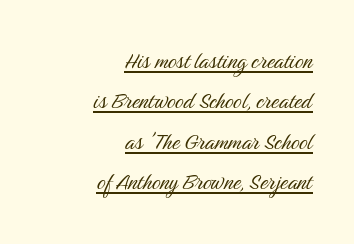
{"bold": "no", "underline": "yes", "align": "right", "line_spacing": "normal", "line_spacing_ratio": 1.5, "letter_spacing": "normal", "letter_spacing_em": 0.0, "glyph_px": 27}
